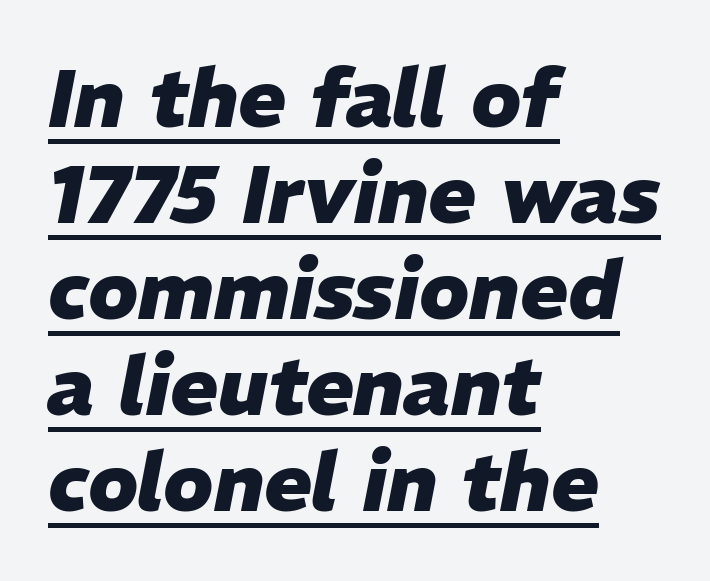
Set as a true bold cut, around the 700 mark. Character widths vary here, with narrow letters taking less room than wide ones. You could call the tracking neutral — neither tight nor loose. An italicized treatment has been applied to the whole sample. The paragraph shown leans on its left margin. Decoration check: the copy is underlined.
